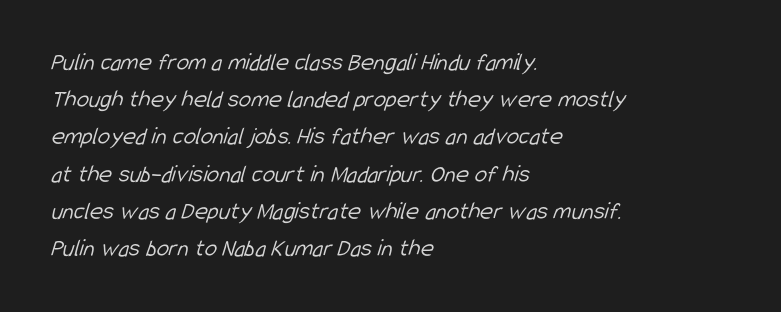
Lines of text with bare space underneath. Reading down the column, the eye jumps a familiar distance to each next line. Weight: not bold — regular or lighter. You could call the tracking neutral — neither tight nor loose. This sample is left-justified, so line endings fall wherever the words run out.
